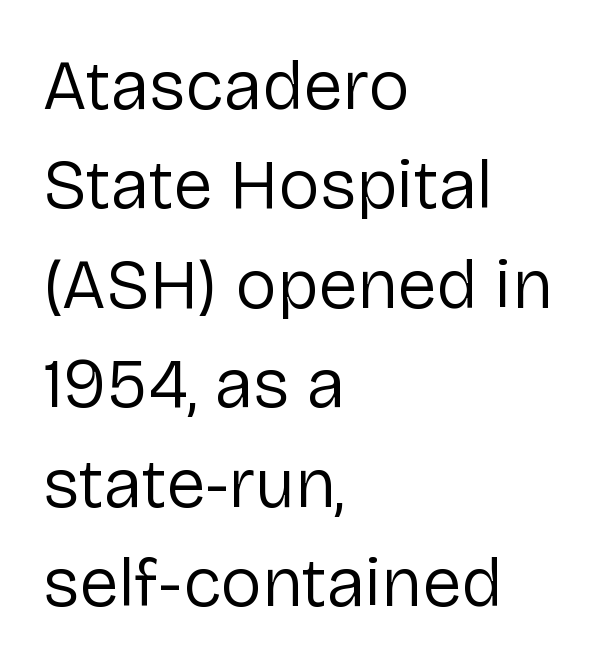
Weight: not bold — regular or lighter. Compared with typical paragraphs, the rows here are spaced about the same. To sum up the face: it is a sans, with no serifs. Leftover space on each line is placed entirely after the last word. Characters follow at the spacing the type designer built in.
